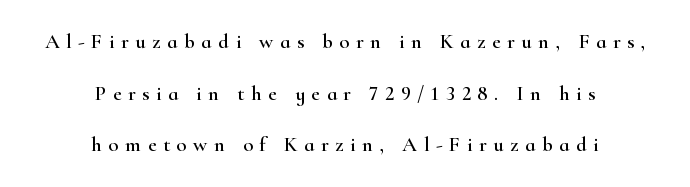
{"italic": "no", "underline": "no", "align": "center", "line_spacing": "loose", "line_spacing_ratio": 2.46, "letter_spacing": "wide", "letter_spacing_em": 0.31, "glyph_px": 21}
